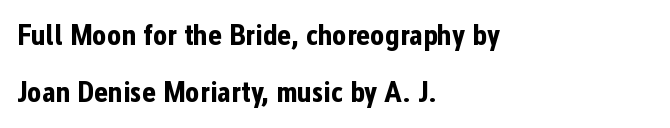
Q: Is the text bold? A: Yes.
Q: Is the text italic (slanted)? A: No, it is upright.
Q: Is the typeface a serif or a sans-serif typeface? A: Sans-serif.
Q: Is the text underlined? A: No.
Q: How is the paragraph aligned? A: Left-aligned.
Q: Is the spacing between letters normal or unusually wide? A: Normal.
Q: Is the spacing between lines tight, normal or loose? A: Loose.
Q: Width (condensed, normal, or wide)? A: Condensed.
Q: Stroke contrast? A: Low.
Q: x-height? A: Medium.
Q: Monospaced? A: No.
